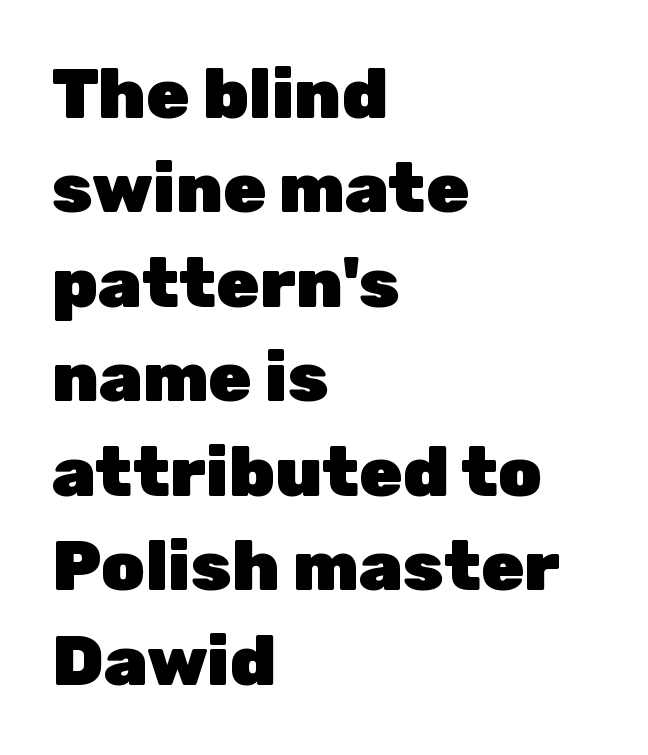
The image shows 70 px heavy sans-serif type, upright; set left-aligned, normal line spacing (1.35x), normal letter spacing, not underlined; low stroke contrast and a medium x-height.
